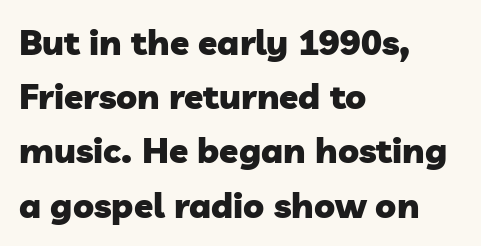
Q: Is the text bold? A: Yes.
Q: Is the typeface a serif or a sans-serif typeface? A: Sans-serif.
Q: Is the text underlined? A: No.
Q: How is the paragraph aligned? A: Left-aligned.
Q: Is the spacing between letters normal or unusually wide? A: Normal.
Q: Is the spacing between lines tight, normal or loose? A: Normal.
Q: Width (condensed, normal, or wide)? A: Normal.
Q: Stroke contrast? A: Low.
Q: x-height? A: Medium.
Q: Monospaced? A: No.
